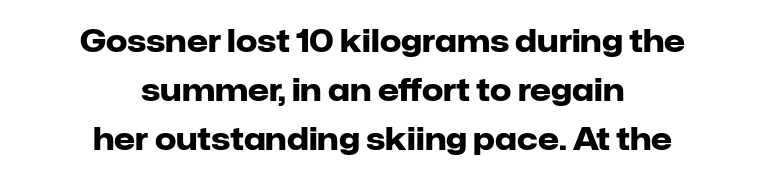
Typesetter's note: full bold, strokes at maximum text heaviness. A sans-serif font was chosen for this passage. The lettering stays uniformly vertical, giving the passage a roman look. Descenders hang freely into open space.
